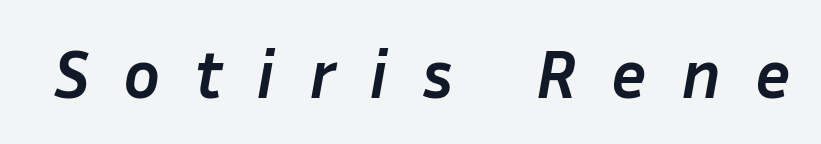
The image shows 69 px semibold type, italic (leaning right); set unusually wide letter spacing (+0.49 em), not underlined; low stroke contrast and a medium x-height.
